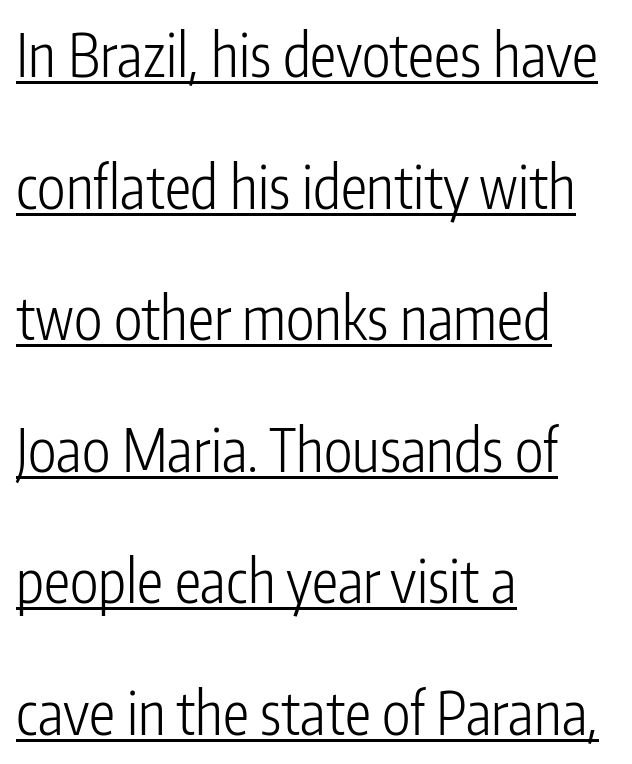
The image shows 59 px light, condensed sans-serif type, upright; set left-aligned, loose line spacing (2.23x), normal letter spacing, underlined; low stroke contrast and a medium x-height.
